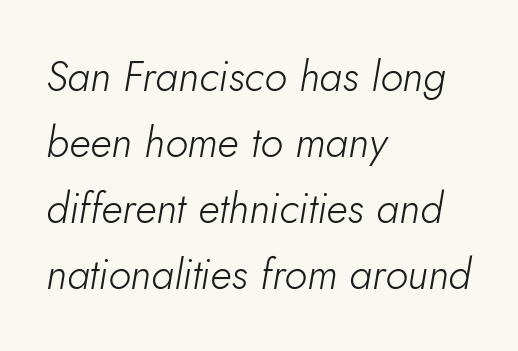
The image shows 42 px light type, italic (leaning right); set left-aligned, normal line spacing (1.57x), normal letter spacing, not underlined; low stroke contrast and a small x-height.
